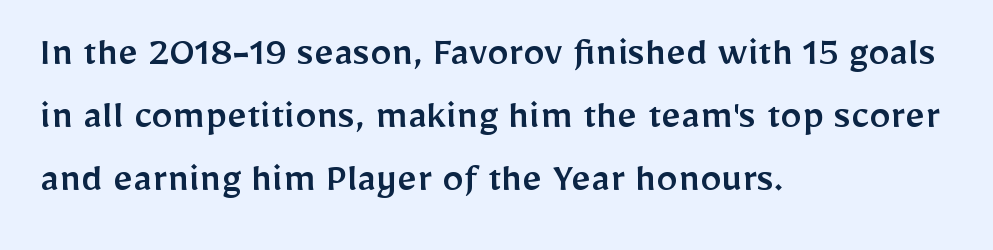
The image shows 43 px sans-serif type, upright; set left-aligned, normal line spacing (1.46x), normal letter spacing, not underlined; low stroke contrast and a medium x-height.
